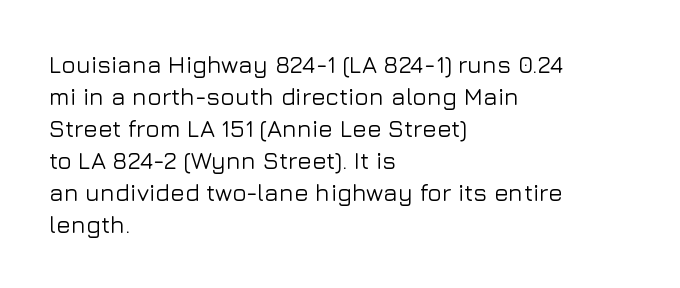
{"italic": "no", "underline": "no", "align": "left", "line_spacing": "normal", "line_spacing_ratio": 1.33, "letter_spacing": "normal", "letter_spacing_em": 0.0, "glyph_px": 24}
